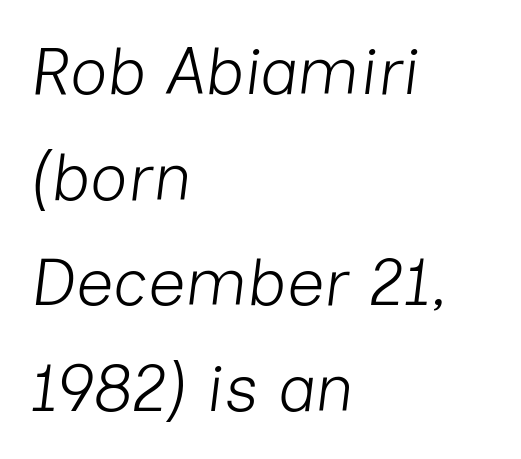
Q: Is the text bold? A: No.
Q: Is the text italic (slanted)? A: Yes, it leans right by about 7 degrees.
Q: Is the text underlined? A: No.
Q: How is the paragraph aligned? A: Left-aligned.
Q: Is the spacing between letters normal or unusually wide? A: Normal.
Q: Is the spacing between lines tight, normal or loose? A: Normal.
Q: Width (condensed, normal, or wide)? A: Normal.
Q: Stroke contrast? A: Low.
Q: x-height? A: Medium.
Q: Monospaced? A: No.
